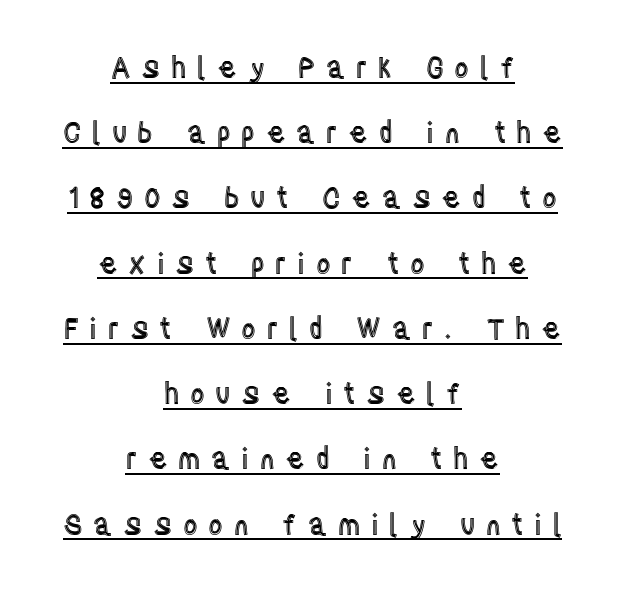
Q: Is the text italic (slanted)? A: No, it is upright.
Q: Is the text underlined? A: Yes.
Q: How is the paragraph aligned? A: Centered.
Q: Is the spacing between letters normal or unusually wide? A: Unusually wide.
Q: Is the spacing between lines tight, normal or loose? A: Loose.
Q: Width (condensed, normal, or wide)? A: Condensed.
Q: x-height? A: Large.
Q: Monospaced? A: No.
